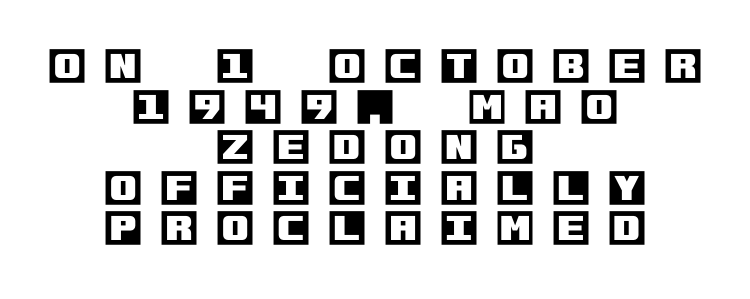
{"italic": "no", "width": "normal", "x_height": "large", "underline": "no", "align": "center", "line_spacing": "tight", "line_spacing_ratio": 1.04, "letter_spacing": "wide", "letter_spacing_em": 0.46, "glyph_px": 39}
